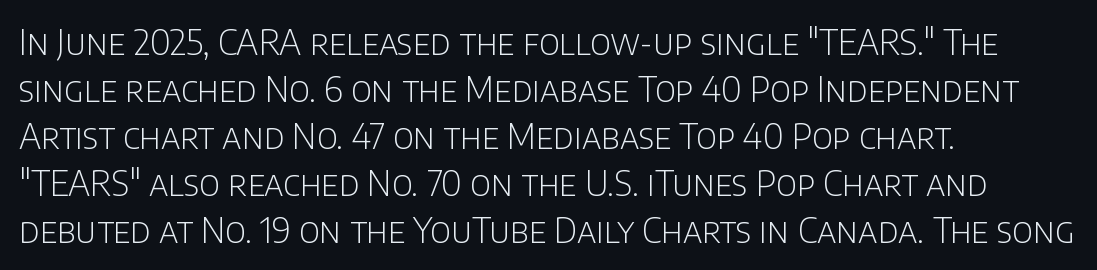
Q: Is the text bold? A: No.
Q: Is the text italic (slanted)? A: No, it is upright.
Q: Is the typeface a serif or a sans-serif typeface? A: Sans-serif.
Q: Is the text underlined? A: No.
Q: How is the paragraph aligned? A: Left-aligned.
Q: Is the spacing between letters normal or unusually wide? A: Normal.
Q: Is the spacing between lines tight, normal or loose? A: Normal.
Q: Width (condensed, normal, or wide)? A: Normal.
Q: Stroke contrast? A: Low.
Q: x-height? A: Large.
Q: Monospaced? A: No.
